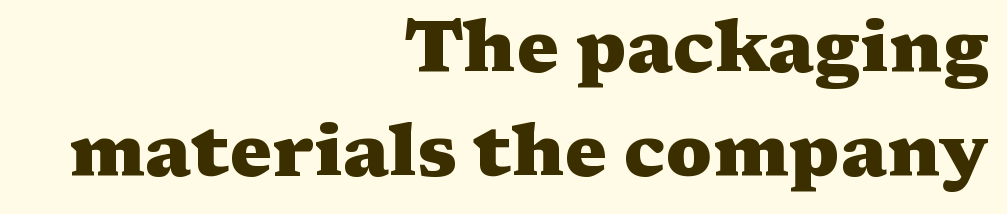
Posture: vertical. Varying glyph widths throughout — classic text-font behaviour. A bare baseline throughout the passage. You can tell from the footed stems that serif type was used. Right-aligned paragraph, ragged on the left. Stroke thickness is high; the sample reads as a true bold.
